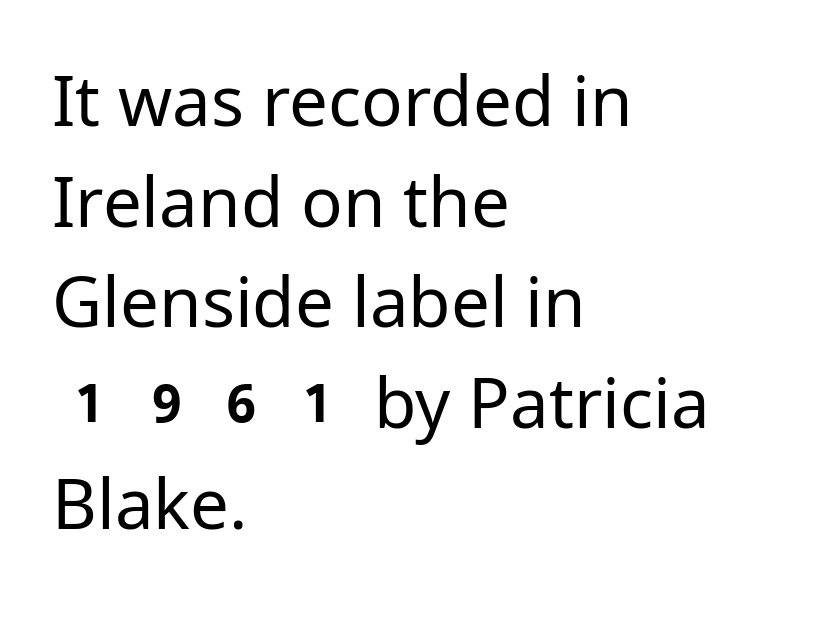
Q: Is the text bold? A: No.
Q: Is the text italic (slanted)? A: No, it is upright.
Q: Is the typeface a serif or a sans-serif typeface? A: Sans-serif.
Q: Is the text underlined? A: No.
Q: How is the paragraph aligned? A: Left-aligned.
Q: Is the spacing between letters normal or unusually wide? A: Normal.
Q: Is the spacing between lines tight, normal or loose? A: Normal.
Q: Width (condensed, normal, or wide)? A: Normal.
Q: Stroke contrast? A: Low.
Q: x-height? A: Medium.
Q: Monospaced? A: No.
